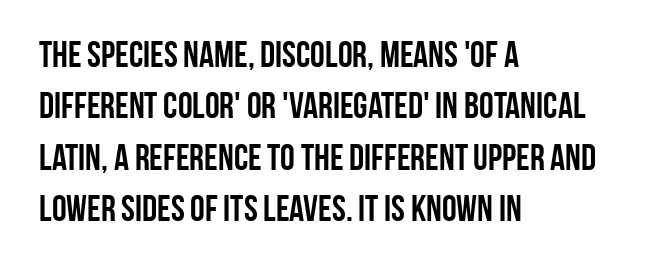
The image shows 37 px semibold, condensed sans-serif type, upright; set left-aligned, normal line spacing (1.39x), normal letter spacing, not underlined; low stroke contrast and a large x-height.
